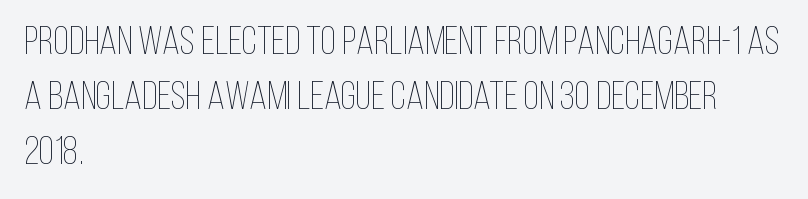
Q: Is the text bold? A: No.
Q: Is the text italic (slanted)? A: No, it is upright.
Q: Is the text underlined? A: No.
Q: How is the paragraph aligned? A: Left-aligned.
Q: Is the spacing between letters normal or unusually wide? A: Normal.
Q: Is the spacing between lines tight, normal or loose? A: Normal.
Q: Width (condensed, normal, or wide)? A: Condensed.
Q: Stroke contrast? A: Low.
Q: x-height? A: Large.
Q: Monospaced? A: No.
